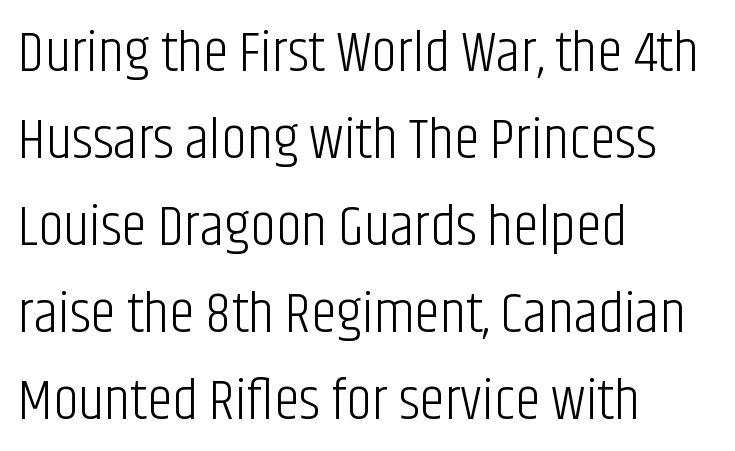
Q: Is the text bold? A: No.
Q: Is the text italic (slanted)? A: No, it is upright.
Q: Is the typeface a serif or a sans-serif typeface? A: Sans-serif.
Q: Is the text underlined? A: No.
Q: How is the paragraph aligned? A: Left-aligned.
Q: Is the spacing between letters normal or unusually wide? A: Normal.
Q: Is the spacing between lines tight, normal or loose? A: Normal.
Q: Width (condensed, normal, or wide)? A: Condensed.
Q: Stroke contrast? A: Low.
Q: x-height? A: Large.
Q: Monospaced? A: No.
